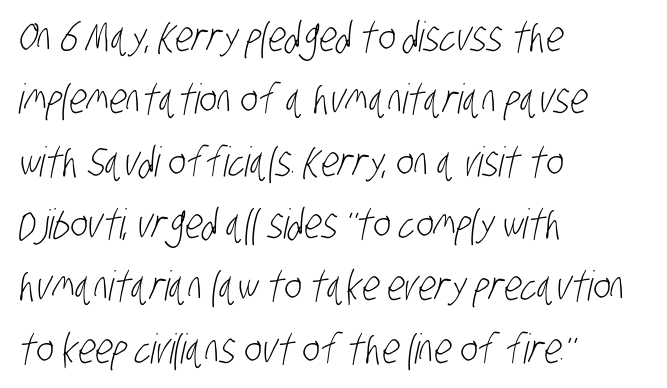
The image shows 41 px light, condensed sans-serif type; set left-aligned, normal line spacing (1.52x), normal letter spacing, not underlined; low stroke contrast and a large x-height.
